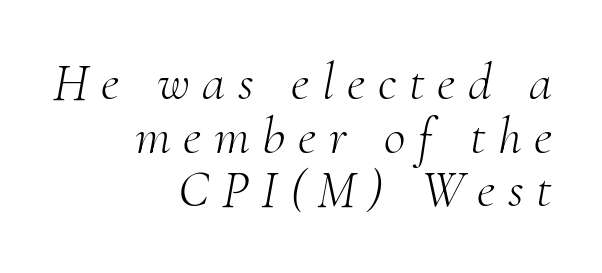
The image shows 53 px light serif type, italic (leaning right); set right-aligned, tight line spacing (1.01x), unusually wide letter spacing (+0.24 em), not underlined; medium stroke contrast and a small x-height.
